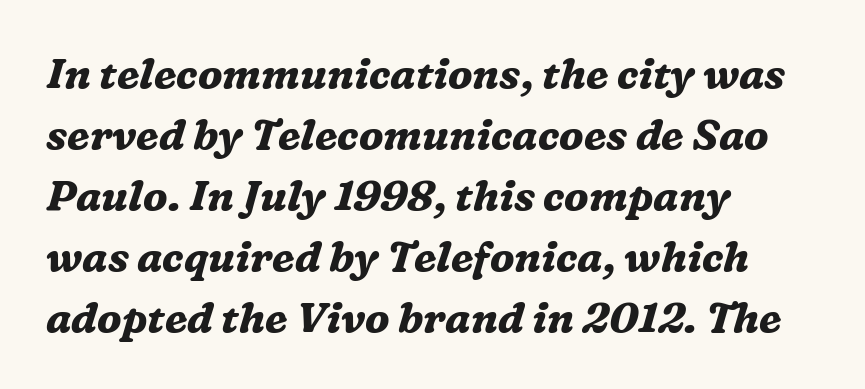
Casual observation: everything's shoved over to the left. Is the letter spacing exaggerated? No — it looks like the ordinary default. Strong, thick strokes mark this as bold type. You can tell from the footed stems that serif type was used.
